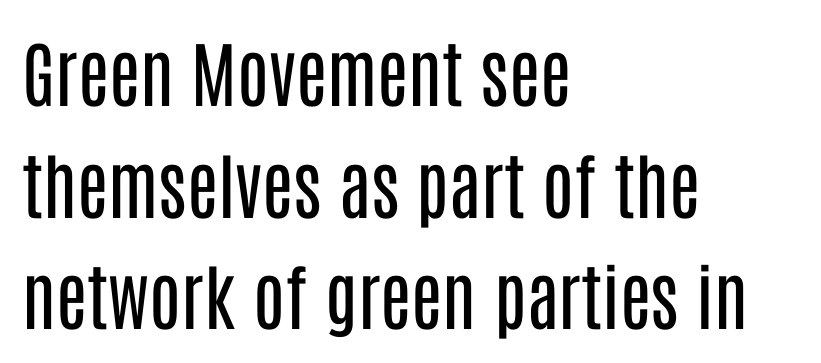
Q: Is the text bold? A: No.
Q: Is the text italic (slanted)? A: No, it is upright.
Q: Is the typeface a serif or a sans-serif typeface? A: Sans-serif.
Q: Is the text underlined? A: No.
Q: How is the paragraph aligned? A: Left-aligned.
Q: Is the spacing between letters normal or unusually wide? A: Normal.
Q: Is the spacing between lines tight, normal or loose? A: Normal.
Q: Width (condensed, normal, or wide)? A: Condensed.
Q: Stroke contrast? A: Low.
Q: x-height? A: Large.
Q: Monospaced? A: No.
